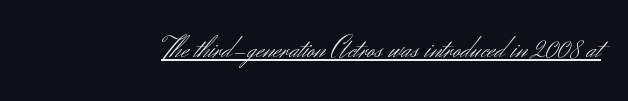
In terms of letterform style, serifs are entirely absent. This sample has the flowing, uneven cadence of proportional lettering. Ink coverage per letter is moderate at most. The face used here is rendered with its standard letterfit. These characters rest on top of a visible drawn line.
